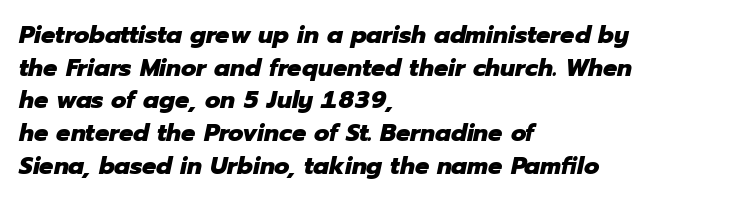
The image shows 25 px bold type, italic (leaning right); set left-aligned, normal line spacing (1.31x), normal letter spacing, not underlined.
